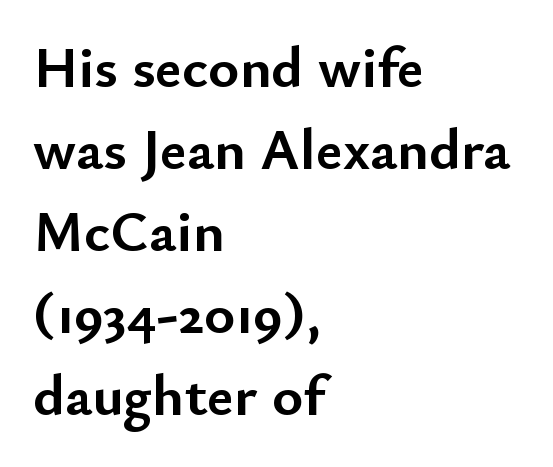
Q: Is the text bold? A: Yes.
Q: Is the text italic (slanted)? A: No, it is upright.
Q: Is the typeface a serif or a sans-serif typeface? A: Sans-serif.
Q: Is the text underlined? A: No.
Q: How is the paragraph aligned? A: Left-aligned.
Q: Is the spacing between letters normal or unusually wide? A: Normal.
Q: Is the spacing between lines tight, normal or loose? A: Normal.
Q: Width (condensed, normal, or wide)? A: Normal.
Q: Stroke contrast? A: Low.
Q: x-height? A: Small.
Q: Monospaced? A: No.
